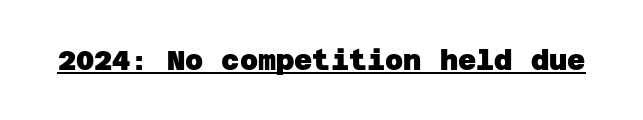
{"serif": "no", "bold": "yes", "weight": "heavy", "width": "normal", "stroke_contrast": "low", "x_height": "large", "underline": "yes", "letter_spacing": "normal", "letter_spacing_em": 0.0, "glyph_px": 28}
